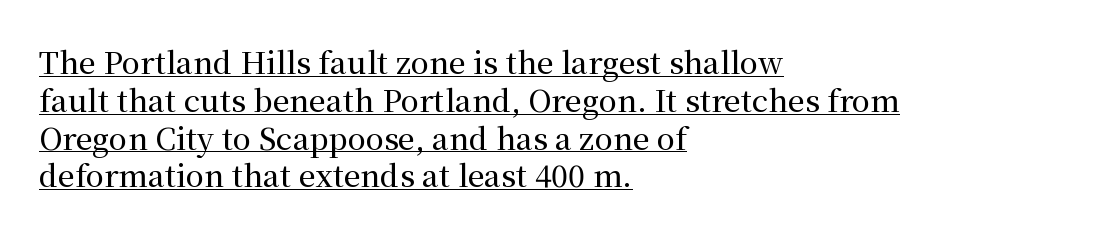
Nothing unusual about the tracking: characters are spaced as the font intends. This sample carries an underscore along the baseline area. The lines in this sample share a left origin and differ only in where they stop. Unlike a clean sans, this face finishes its strokes with serifs. A roman cut, with each character standing at attention.
